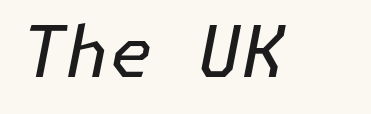
The image shows 71 px regular-weight type, italic (leaning right); set normal letter spacing, not underlined; low stroke contrast and a medium x-height.
